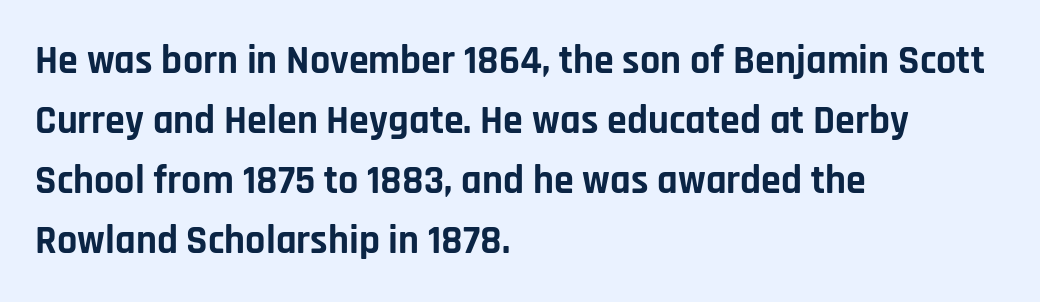
Q: Is the text bold? A: Yes.
Q: Is the text italic (slanted)? A: No, it is upright.
Q: Is the typeface a serif or a sans-serif typeface? A: Sans-serif.
Q: Is the text underlined? A: No.
Q: How is the paragraph aligned? A: Left-aligned.
Q: Is the spacing between letters normal or unusually wide? A: Normal.
Q: Is the spacing between lines tight, normal or loose? A: Normal.
Q: Width (condensed, normal, or wide)? A: Normal.
Q: Stroke contrast? A: Low.
Q: x-height? A: Large.
Q: Monospaced? A: No.
